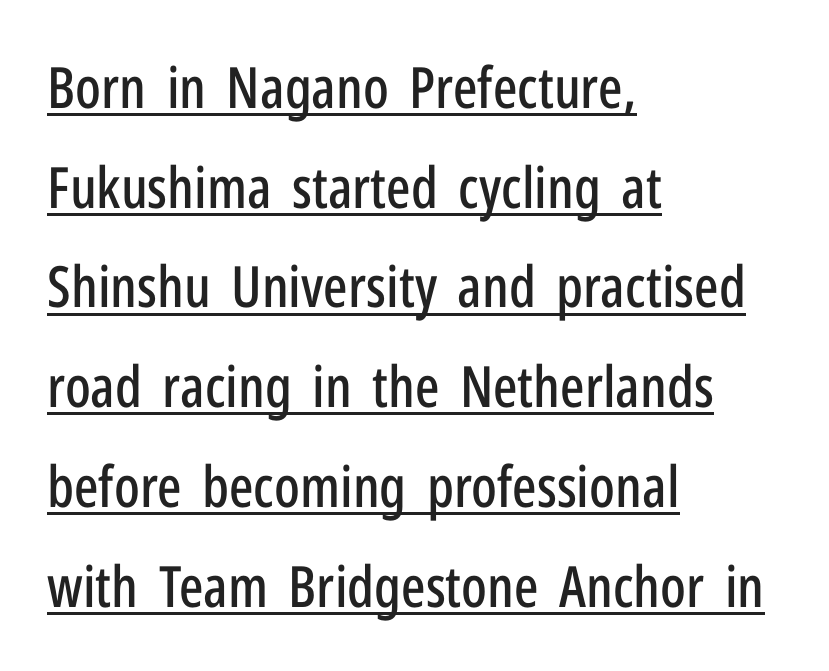
Quick note: underline on. Each letter keeps its own natural width here, so spacing adapts to shape. Type style note: lacks serifs. Line beginnings align vertically; line endings do not. Does the lettering tilt? It doesn't — this is upright.
